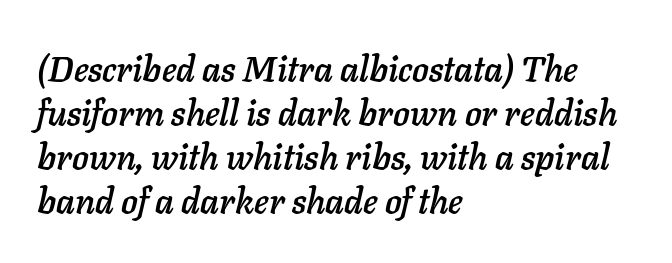
Q: Is the text italic (slanted)? A: Yes, it leans right by about 11 degrees.
Q: Is the text underlined? A: No.
Q: How is the paragraph aligned? A: Left-aligned.
Q: Is the spacing between letters normal or unusually wide? A: Normal.
Q: Is the spacing between lines tight, normal or loose? A: Normal.
Q: Width (condensed, normal, or wide)? A: Normal.
Q: Stroke contrast? A: Low.
Q: x-height? A: Medium.
Q: Monospaced? A: No.
